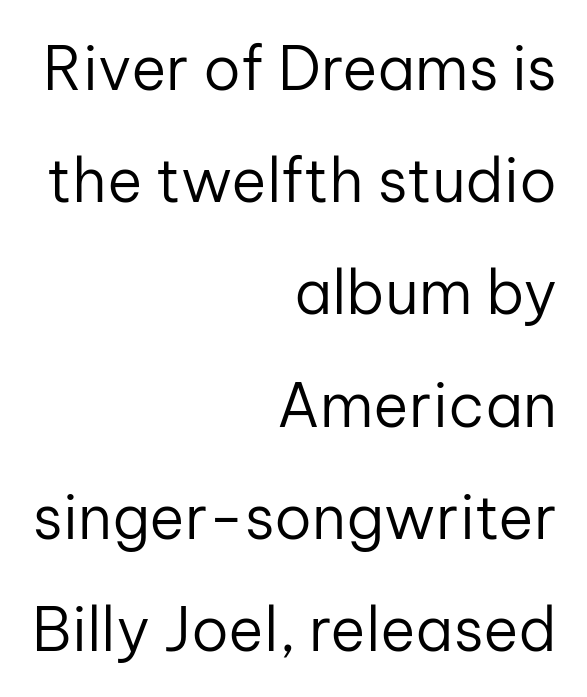
The text was rendered using a sans face with plain stroke endings. Letter spacing: default. Is this a fixed-width face? No — the glyphs have proportional, varying widths. Is the type heavy? It reads as light-to-regular instead. Posture: straight, roman, zero tilt.
